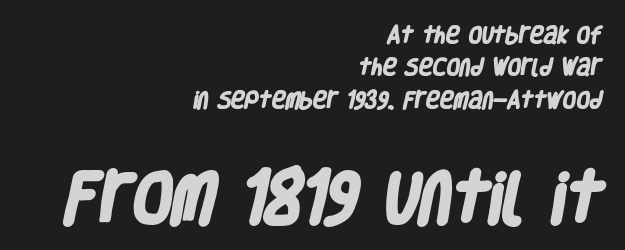
Q: Is the text bold? A: Yes.
Q: Is the typeface a serif or a sans-serif typeface? A: Sans-serif.
Q: Is the text underlined? A: No.
Q: How is the paragraph aligned? A: Right-aligned.
Q: Is the spacing between letters normal or unusually wide? A: Normal.
Q: Which block of text is set in a larger size, the first (top) or the second (bottom)? A: The second (bottom) one.
Q: Width (condensed, normal, or wide)? A: Condensed.
Q: Stroke contrast? A: Low.
Q: x-height? A: Large.
Q: Monospaced? A: No.
